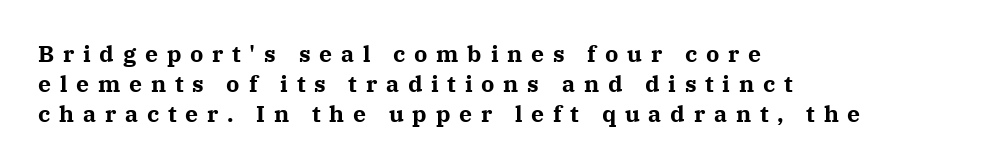
The space between consecutive lines is moderate. Words float on clear page, feet unadorned. This sample uses an upright cut, with every glyph sitting square on the baseline. Alignment: flush left.
